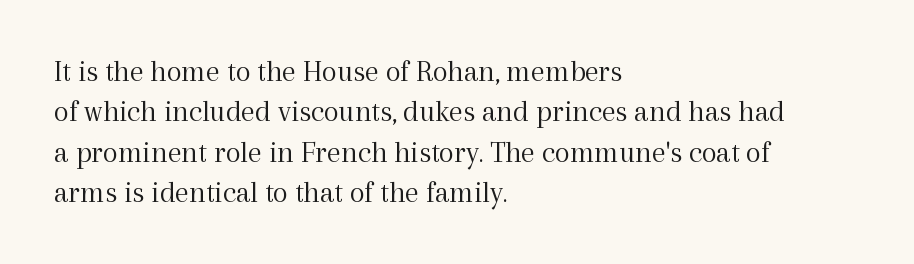
Q: Is the text bold? A: No.
Q: Is the text italic (slanted)? A: No, it is upright.
Q: Is the typeface a serif or a sans-serif typeface? A: Serif.
Q: Is the text underlined? A: No.
Q: How is the paragraph aligned? A: Left-aligned.
Q: Is the spacing between letters normal or unusually wide? A: Normal.
Q: Is the spacing between lines tight, normal or loose? A: Normal.
Q: Width (condensed, normal, or wide)? A: Normal.
Q: x-height? A: Medium.
Q: Monospaced? A: No.
